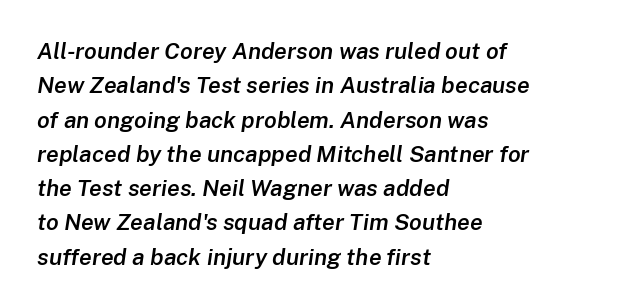
The image shows 23 px text type, italic (leaning right); set left-aligned, normal line spacing (1.49x), normal letter spacing, not underlined.
